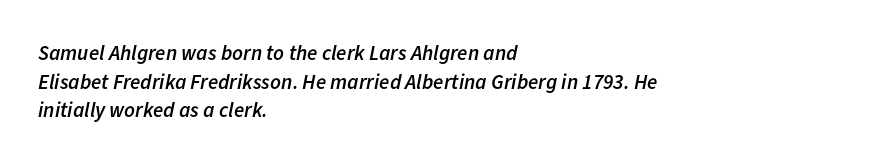
Q: Is the text bold? A: Semi-bold.
Q: Is the text italic (slanted)? A: Yes, it leans right by about 11 degrees.
Q: Is the text underlined? A: No.
Q: How is the paragraph aligned? A: Left-aligned.
Q: Is the spacing between letters normal or unusually wide? A: Normal.
Q: Is the spacing between lines tight, normal or loose? A: Normal.
